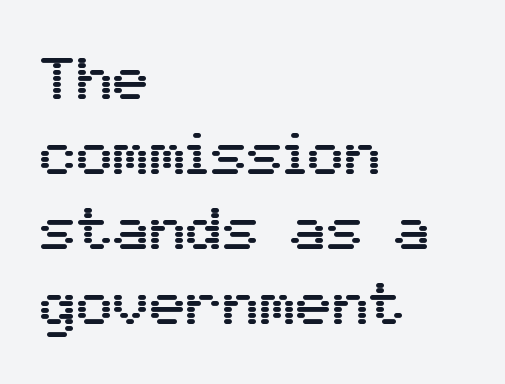
Q: Is the text italic (slanted)? A: No, it is upright.
Q: Is the typeface a serif or a sans-serif typeface? A: Sans-serif.
Q: Is the text underlined? A: No.
Q: How is the paragraph aligned? A: Left-aligned.
Q: Is the spacing between letters normal or unusually wide? A: Normal.
Q: Width (condensed, normal, or wide)? A: Normal.
Q: Stroke contrast? A: Medium.
Q: x-height? A: Medium.
Q: Monospaced? A: No.
